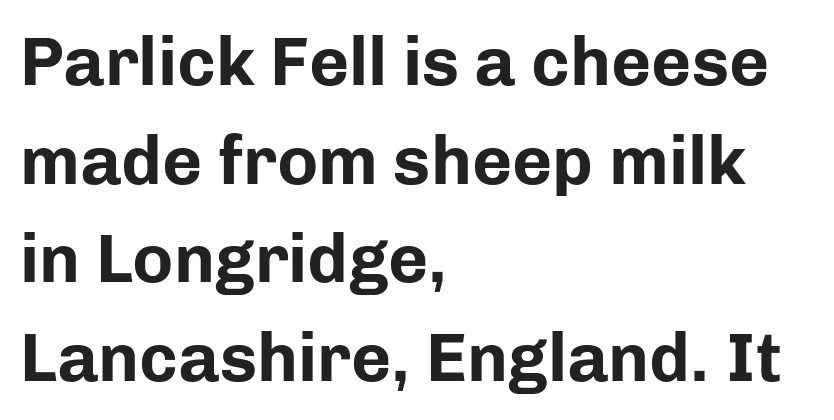
The image shows 69 px bold sans-serif type, upright; set left-aligned, normal line spacing (1.43x), normal letter spacing, not underlined; low stroke contrast and a medium x-height.
